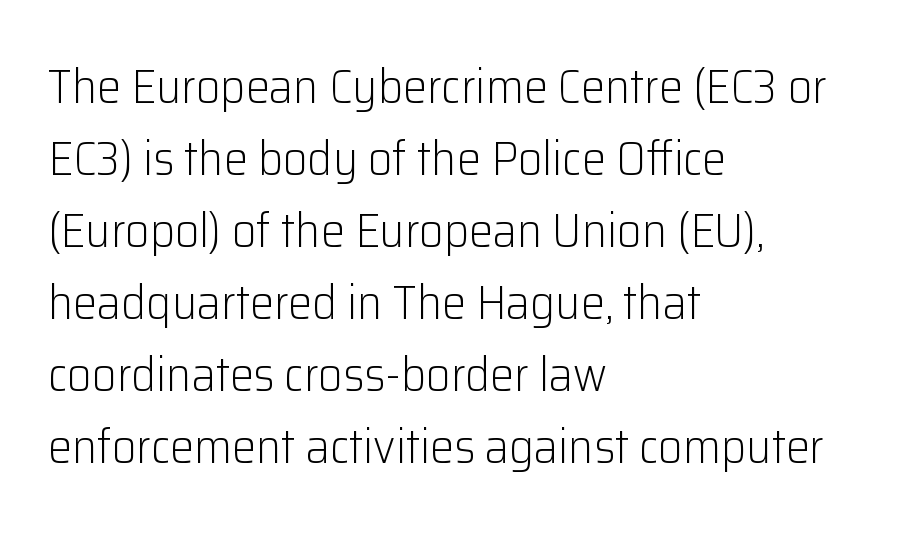
Q: Is the text bold? A: No.
Q: Is the text italic (slanted)? A: No, it is upright.
Q: Is the typeface a serif or a sans-serif typeface? A: Sans-serif.
Q: Is the text underlined? A: No.
Q: How is the paragraph aligned? A: Left-aligned.
Q: Is the spacing between letters normal or unusually wide? A: Normal.
Q: Is the spacing between lines tight, normal or loose? A: Normal.
Q: Width (condensed, normal, or wide)? A: Normal.
Q: Stroke contrast? A: Low.
Q: x-height? A: Medium.
Q: Monospaced? A: No.
